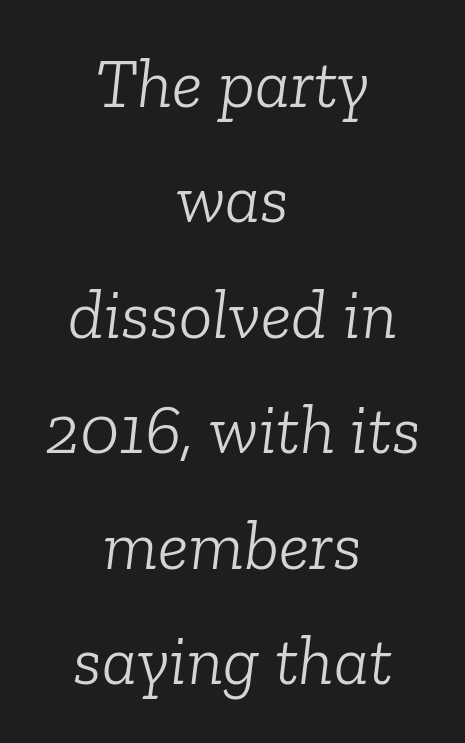
Students, note that the glyphs here touch the page at normal intervals. The gap between lines stays unmarked. The glyphs look as if they've been sheared to an angle. The letters carry serifs — small finishing strokes at the ends of their stems. The compositor balanced each line on the midline. Compared with a typical body face, this is equally light or lighter still.
